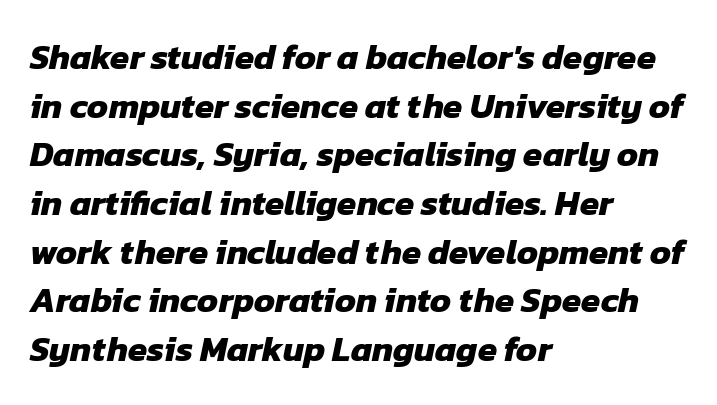
{"serif": "no", "bold": "yes", "weight": "heavy", "width": "normal", "stroke_contrast": "low", "x_height": "medium", "monospaced": "no", "underline": "no", "align": "left", "line_spacing": "normal", "line_spacing_ratio": 1.39, "letter_spacing": "normal", "letter_spacing_em": 0.0, "glyph_px": 35}
